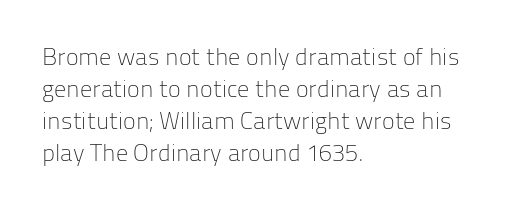
The image shows 24 px text type, upright; set left-aligned, normal line spacing (1.34x), normal letter spacing, not underlined.
